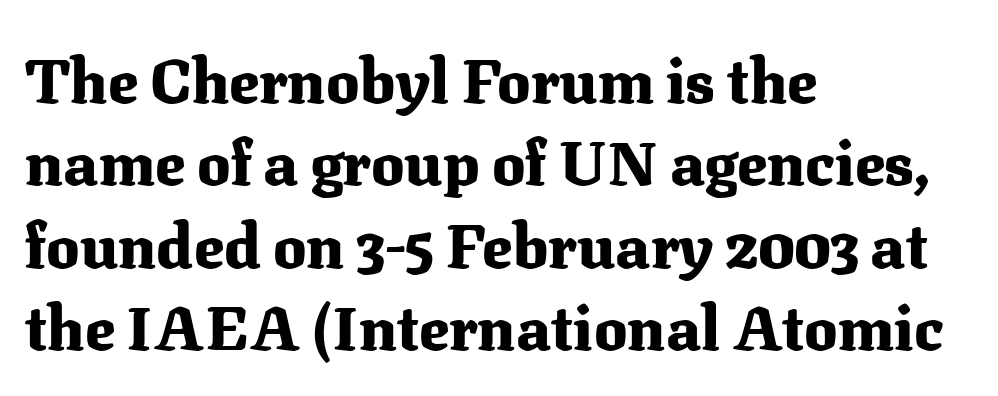
The image shows 62 px heavy serif type, upright; set left-aligned, normal line spacing (1.33x), normal letter spacing, not underlined; medium stroke contrast and a medium x-height.
